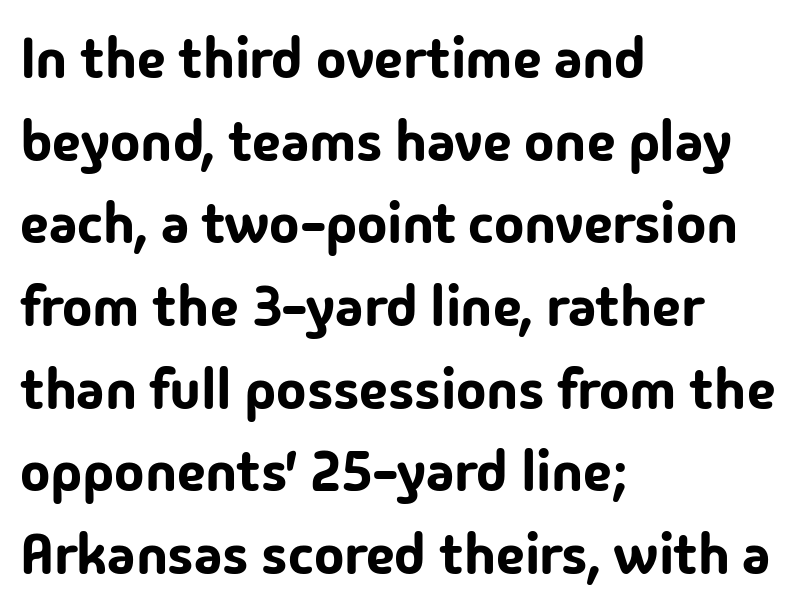
{"serif": "no", "italic": "no", "width": "normal", "stroke_contrast": "low", "x_height": "medium", "monospaced": "no", "underline": "no", "align": "left", "line_spacing": "normal", "line_spacing_ratio": 1.45, "letter_spacing": "normal", "letter_spacing_em": 0.0, "glyph_px": 57}
